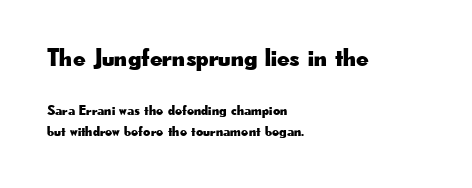
{"italic": "no", "underline": "no", "align": "left", "line_spacing": "normal", "line_spacing_ratio": 1.5, "letter_spacing": "normal", "letter_spacing_em": 0.0, "larger_block": "first", "size_ratio": 1.79, "glyph_px": 25}
